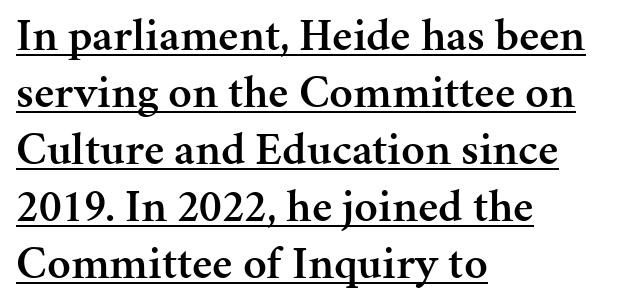
The image shows 46 px semibold serif type, upright; set left-aligned, line spacing 1.24x, normal letter spacing, underlined; medium stroke contrast and a medium x-height.
